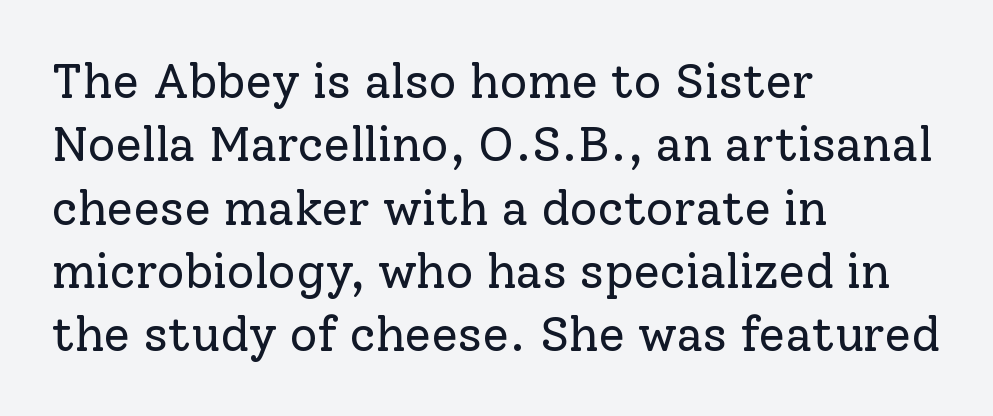
Q: Is the text bold? A: No.
Q: Is the text italic (slanted)? A: No, it is upright.
Q: Is the typeface a serif or a sans-serif typeface? A: Serif.
Q: Is the text underlined? A: No.
Q: How is the paragraph aligned? A: Left-aligned.
Q: Is the spacing between letters normal or unusually wide? A: Normal.
Q: Is the spacing between lines tight, normal or loose? A: Normal.
Q: Width (condensed, normal, or wide)? A: Normal.
Q: Stroke contrast? A: Low.
Q: x-height? A: Medium.
Q: Monospaced? A: No.
